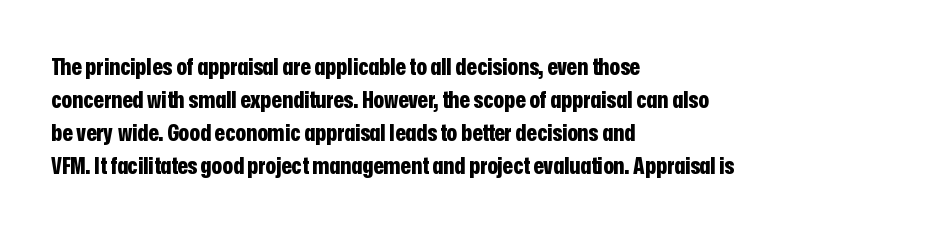
Q: Is the text bold? A: Yes.
Q: Is the text italic (slanted)? A: No, it is upright.
Q: Is the text underlined? A: No.
Q: How is the paragraph aligned? A: Left-aligned.
Q: Is the spacing between letters normal or unusually wide? A: Normal.
Q: Is the spacing between lines tight, normal or loose? A: Normal.
